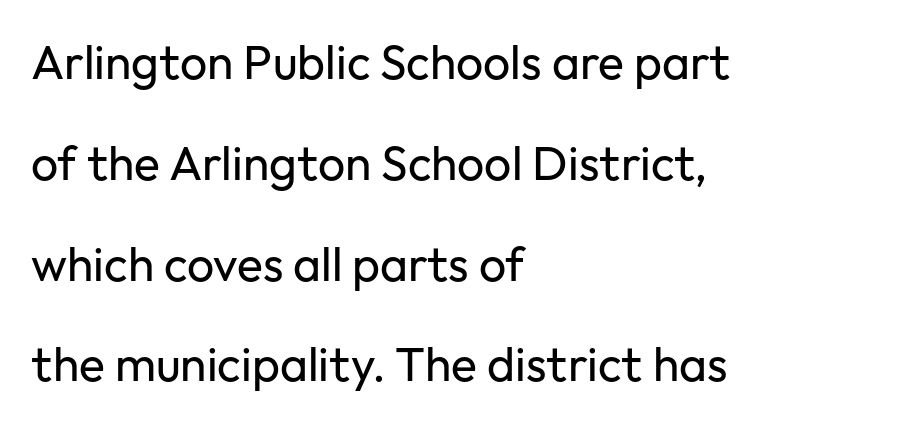
A sans-serif font was chosen for this passage. Short and long lines alike share a common starting point at left. The face used here is rendered with its standard letterfit. The words here are not underlined.
